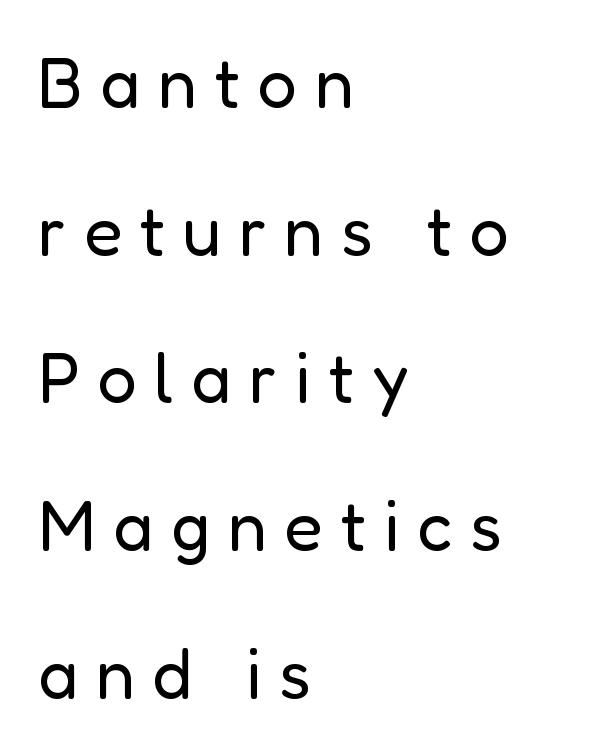
Think of a printed novel: that variable character pitch is what you see here. A typesetter would label this face a sans. The letterforms stand isolated, each surrounded by extra space. Students, observe: this is what heavily led, spacious text looks like. Anything drawn beneath the words? Only blank space.
